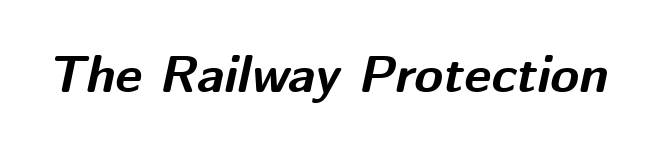
The image shows 52 px bold type, italic (leaning right); set normal letter spacing, not underlined; medium stroke contrast and a medium x-height.
